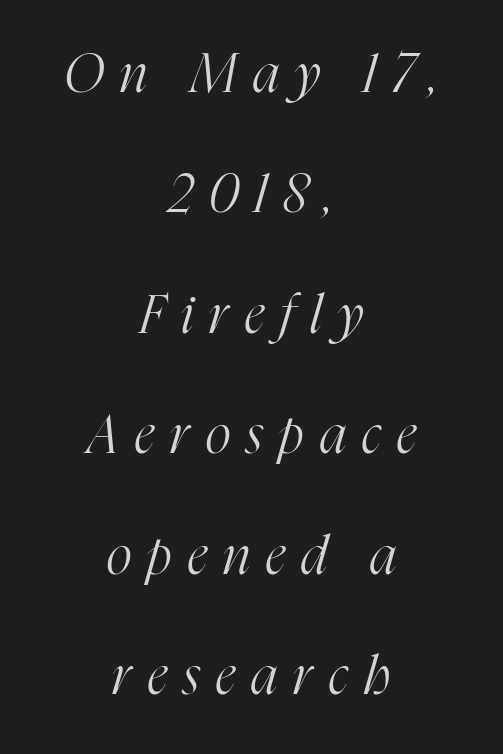
The image shows 54 px light, condensed serif type, italic (leaning right); set centered, loose line spacing (2.23x), unusually wide letter spacing (+0.3 em), not underlined; high stroke contrast and a medium x-height.
